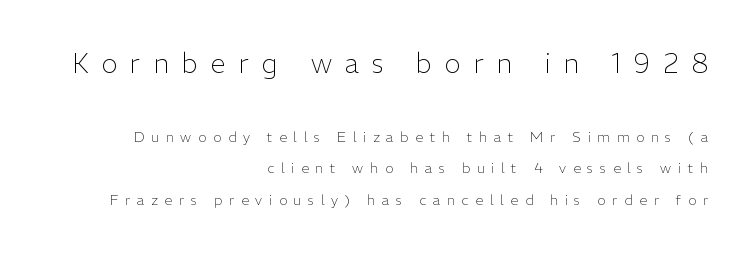
The image shows 27 px text type, upright; set right-aligned, loose line spacing (2.24x), unusually wide letter spacing (+0.48 em), not underlined; the first (top) block is 1.93x larger.
